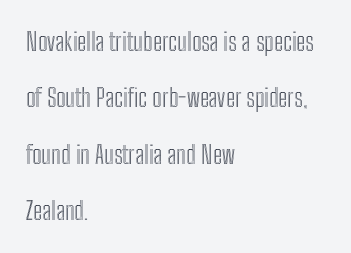
A typesetter would call this leading open, well beyond the default. One-word summary of the alignment: left. Every character sits straight up, as roman type does. Here the glyphs are tracked normally, forming tight word shapes. The words here are not underlined.
